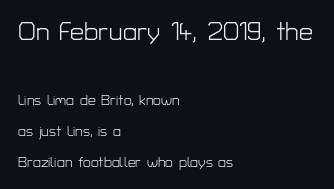
Q: Is the text bold? A: No.
Q: Is the text italic (slanted)? A: No, it is upright.
Q: Is the text underlined? A: No.
Q: How is the paragraph aligned? A: Left-aligned.
Q: Is the spacing between letters normal or unusually wide? A: Normal.
Q: Is the spacing between lines tight, normal or loose? A: Loose.
Q: Which block of text is set in a larger size, the first (top) or the second (bottom)? A: The first (top) one.
